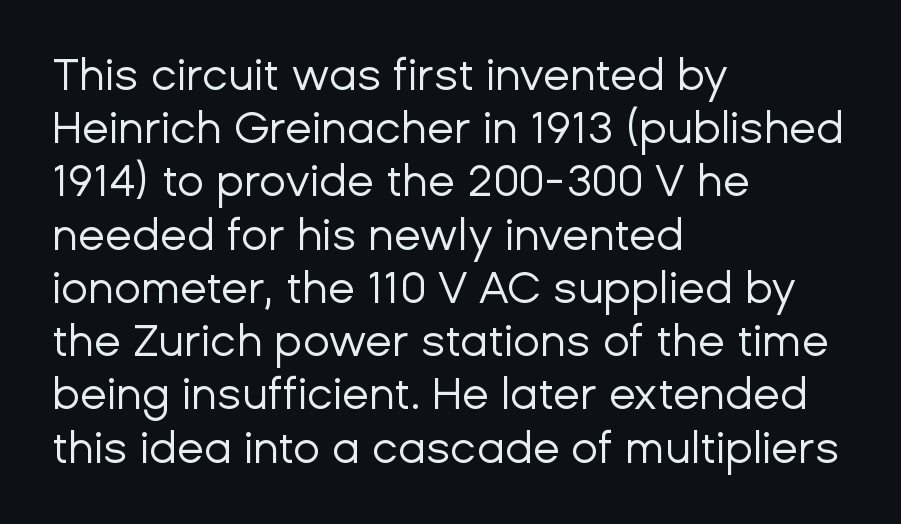
Varying glyph widths throughout — classic text-font behaviour. The typesetting does not lean heavy: it is not bold. To sum up the face: it is a sans, with no serifs. Style check: upright. This rendering features lettering with no underline.
